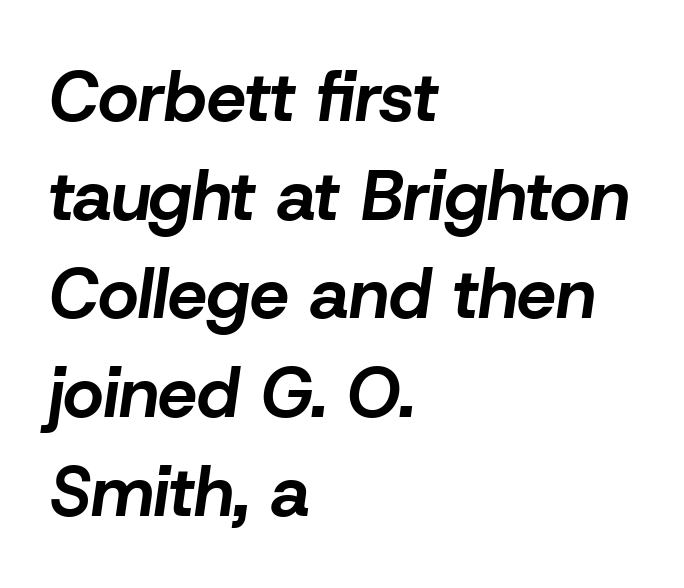
Q: Is the text bold? A: Yes.
Q: Is the text italic (slanted)? A: Yes, it leans right by about 8 degrees.
Q: Is the text underlined? A: No.
Q: How is the paragraph aligned? A: Left-aligned.
Q: Is the spacing between letters normal or unusually wide? A: Normal.
Q: Is the spacing between lines tight, normal or loose? A: Normal.
Q: Width (condensed, normal, or wide)? A: Normal.
Q: Stroke contrast? A: Low.
Q: x-height? A: Medium.
Q: Monospaced? A: No.
